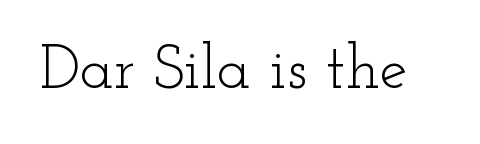
{"serif": "yes", "italic": "no", "bold": "no", "weight": "light", "width": "wide", "stroke_contrast": "low", "x_height": "small", "monospaced": "no", "underline": "no", "letter_spacing": "normal", "letter_spacing_em": 0.0, "glyph_px": 63}
